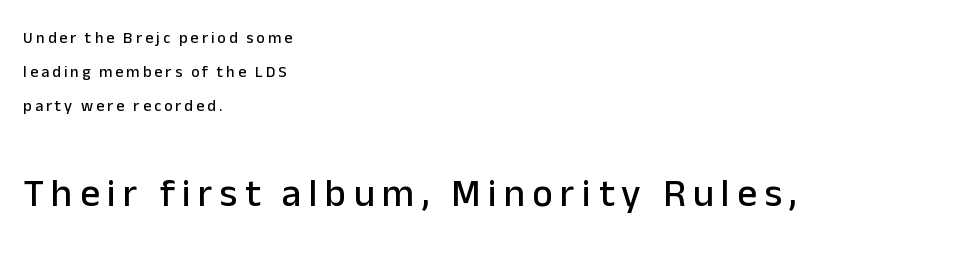
The typesetter chose a ragged-right arrangement here. This block would shrink considerably if given ordinary leading; it's expanded now. Unmarked baselines from the first word to the last. The specimen reads as upright at a glance.
